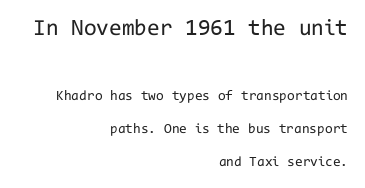
Q: Is the text bold? A: No.
Q: Is the text italic (slanted)? A: No, it is upright.
Q: Is the text underlined? A: No.
Q: How is the paragraph aligned? A: Right-aligned.
Q: Is the spacing between letters normal or unusually wide? A: Normal.
Q: Is the spacing between lines tight, normal or loose? A: Loose.
Q: Which block of text is set in a larger size, the first (top) or the second (bottom)? A: The first (top) one.
